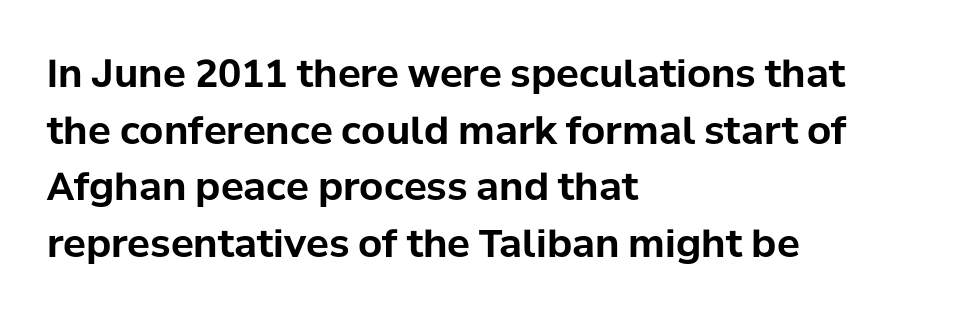
Visually the block forms a straight wall on the left and a jagged coastline on the right. This is sans-serif lettering, the kind often seen on screens and signage. If you drew a line through each stem, it would be perfectly vertical. The rendering keeps characters at their native spacing. Unmarked baselines from the first word to the last.
